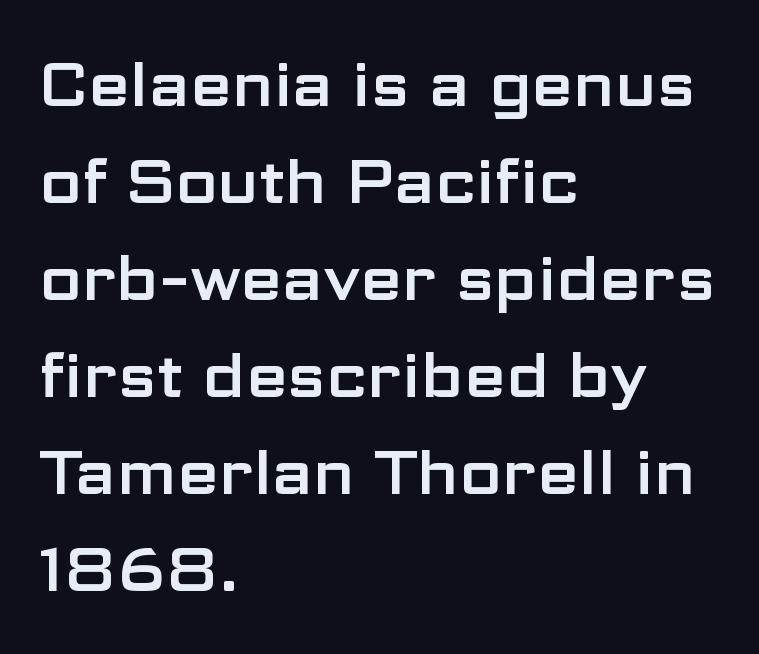
{"serif": "no", "italic": "no", "width": "wide", "stroke_contrast": "low", "x_height": "medium", "monospaced": "no", "underline": "no", "align": "left", "line_spacing": "normal", "line_spacing_ratio": 1.59, "letter_spacing": "normal", "letter_spacing_em": 0.0, "glyph_px": 61}
